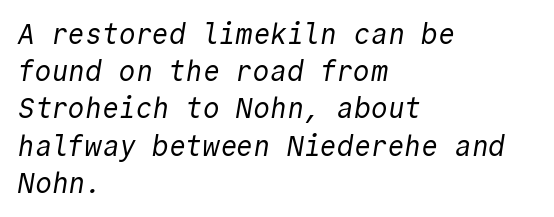
Q: Is the text bold? A: No.
Q: Is the typeface a serif or a sans-serif typeface? A: Sans-serif.
Q: Is the text underlined? A: No.
Q: How is the paragraph aligned? A: Left-aligned.
Q: Is the spacing between letters normal or unusually wide? A: Normal.
Q: Is the spacing between lines tight, normal or loose? A: Normal.
Q: Width (condensed, normal, or wide)? A: Normal.
Q: x-height? A: Medium.
Q: Monospaced? A: Yes.
